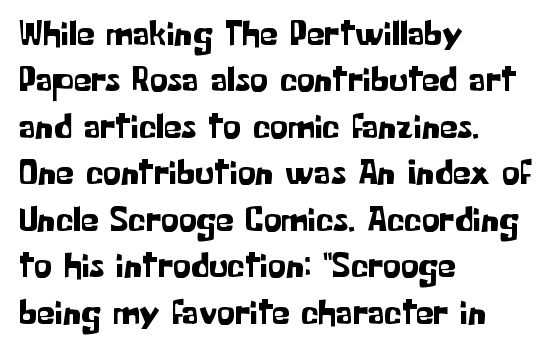
The image shows 36 px sans-serif type, upright; set left-aligned, normal line spacing (1.29x), normal letter spacing, not underlined; low stroke contrast and a medium x-height.
